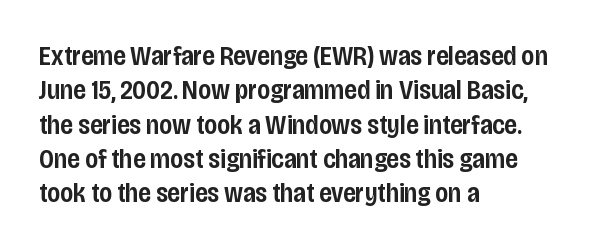
The image shows 27 px text type, upright; set left-aligned, normal line spacing (1.27x), normal letter spacing, not underlined.
